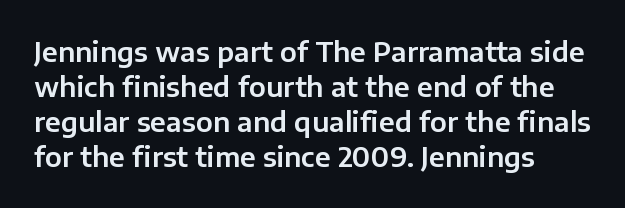
The image shows 27 px text type, upright; set left-aligned, normal line spacing (1.3x), normal letter spacing, not underlined.
